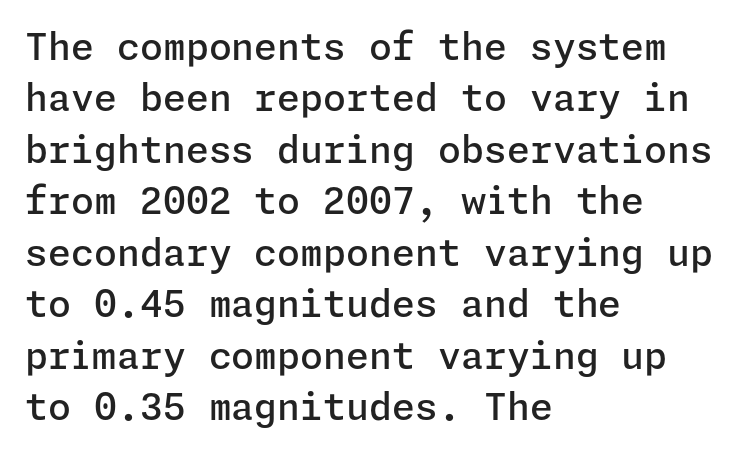
Does the leading feel generous? No, just average. A typesetter would mark this as roman, not italic. Typeset ragged right — the left edge is the straight one. Firm but not heavy-handed strokes: this text is semibold.
